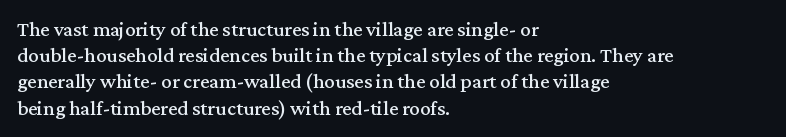
A typesetter would call this leading conventional body-copy spacing. Upright lettering throughout. This rendering uses left alignment, leaving the right contour irregular. The letterforms sit shoulder to shoulder at normal distance. Decoration check: the copy has no underline.
